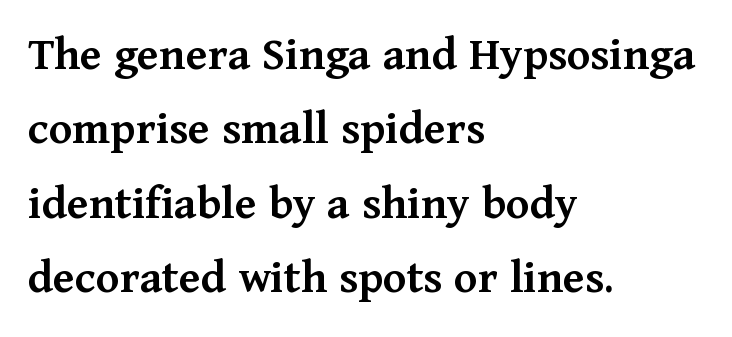
Q: Is the text bold? A: Semi-bold.
Q: Is the text italic (slanted)? A: No, it is upright.
Q: Is the typeface a serif or a sans-serif typeface? A: Serif.
Q: Is the text underlined? A: No.
Q: How is the paragraph aligned? A: Left-aligned.
Q: Is the spacing between letters normal or unusually wide? A: Normal.
Q: Is the spacing between lines tight, normal or loose? A: Normal.
Q: Width (condensed, normal, or wide)? A: Normal.
Q: Stroke contrast? A: Medium.
Q: x-height? A: Medium.
Q: Monospaced? A: No.
